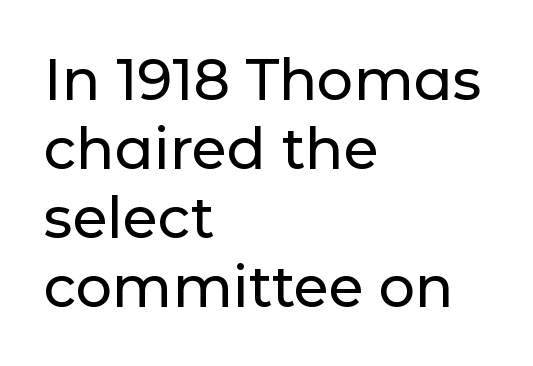
The image shows 57 px sans-serif type, upright; set left-aligned, line spacing 1.21x, normal letter spacing, not underlined; low stroke contrast and a medium x-height.
